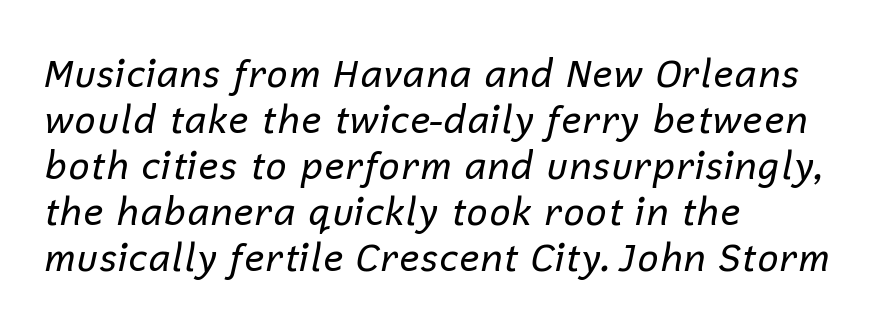
{"italic": "yes", "lean": "right", "slant_degrees": 12, "bold": "no", "weight": "regular", "width": "normal", "stroke_contrast": "low", "x_height": "medium", "monospaced": "no", "underline": "no", "align": "left", "line_spacing_ratio": 1.21, "letter_spacing": "normal", "letter_spacing_em": 0.0, "glyph_px": 38}
